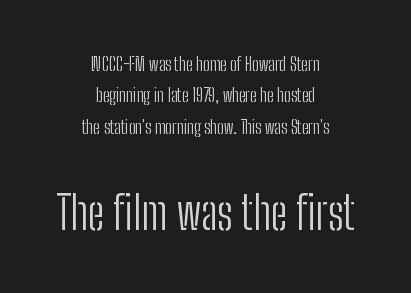
The image shows 46 px light, condensed sans-serif type, upright; set centered, line spacing 1.74x, normal letter spacing, not underlined; the second (bottom) block is 2.56x larger; low stroke contrast and a medium x-height.
